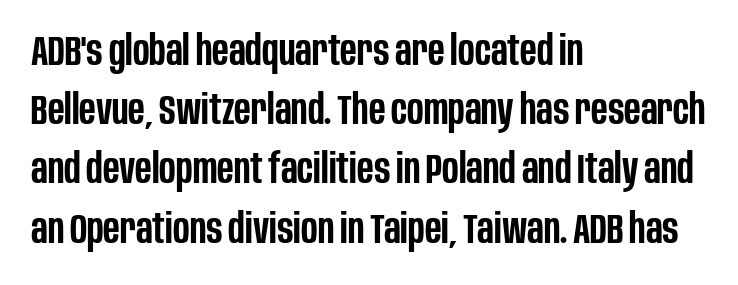
The string is rendered with underlining switched off. Quick note: interline space is typical. Is the letter spacing exaggerated? No — it looks like the ordinary default. Ascenders rise straight up at ninety degrees. Students, this is semibold: more ink than regular, less than bold.
